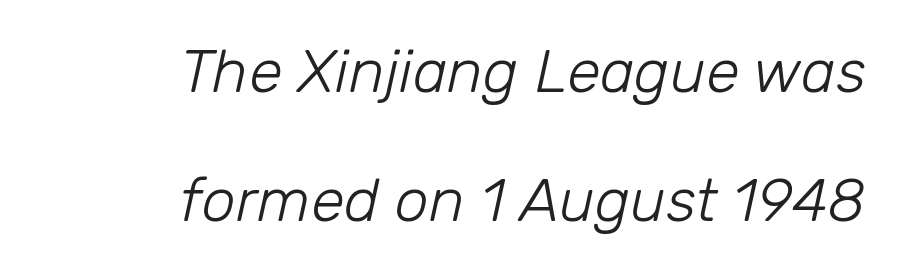
Leading: increased. Standard letterfit; no display-style spreading of the glyphs. The glyphs look as if they've been sheared to an angle. The area under the type is left untouched.
